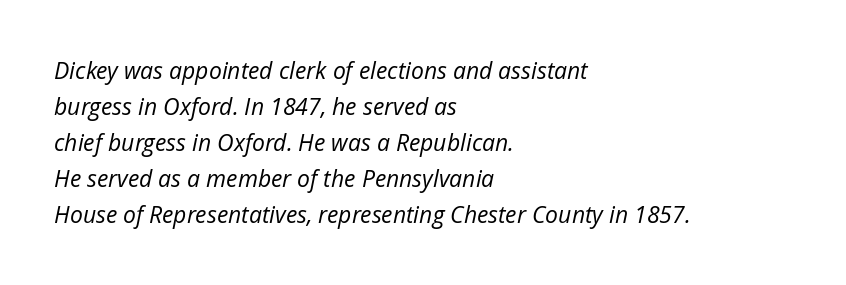
{"italic": "yes", "lean": "right", "slant_degrees": 12, "bold": "no", "underline": "no", "align": "left", "line_spacing": "normal", "line_spacing_ratio": 1.57, "letter_spacing": "normal", "letter_spacing_em": 0.0, "glyph_px": 23}
